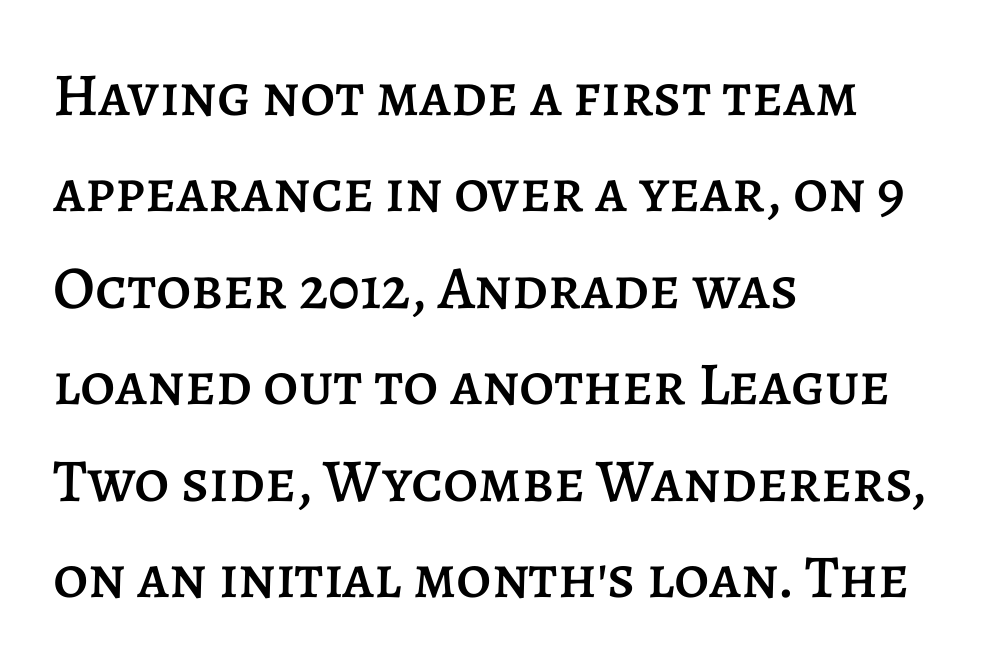
The image shows 61 px text type, upright; set left-aligned, normal line spacing (1.58x), normal letter spacing, not underlined; low stroke contrast and a large x-height.
